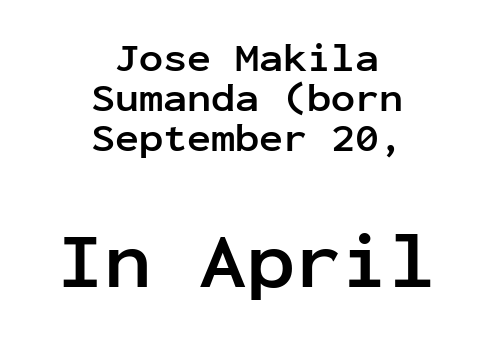
The image shows 79 px semibold sans-serif type, upright, monospaced; set centered, tight line spacing (1.0x), normal letter spacing, not underlined; the second (bottom) block is 1.98x larger; low stroke contrast and a medium x-height.
